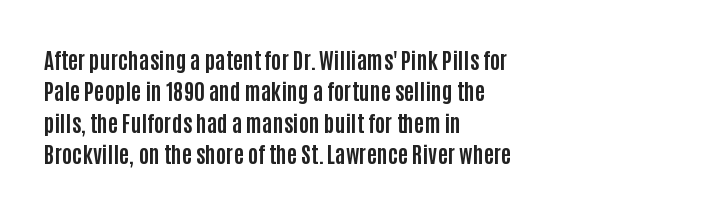
Q: Is the text bold? A: Yes.
Q: Is the text italic (slanted)? A: No, it is upright.
Q: Is the text underlined? A: No.
Q: How is the paragraph aligned? A: Left-aligned.
Q: Is the spacing between letters normal or unusually wide? A: Normal.
Q: Is the spacing between lines tight, normal or loose? A: Normal.
